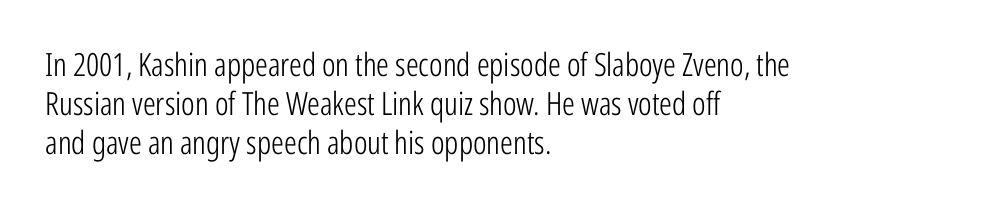
{"serif": "no", "italic": "no", "bold": "no", "weight": "light", "width": "condensed", "stroke_contrast": "low", "x_height": "medium", "monospaced": "no", "underline": "no", "align": "left", "line_spacing_ratio": 1.22, "letter_spacing": "normal", "letter_spacing_em": 0.0, "glyph_px": 32}
